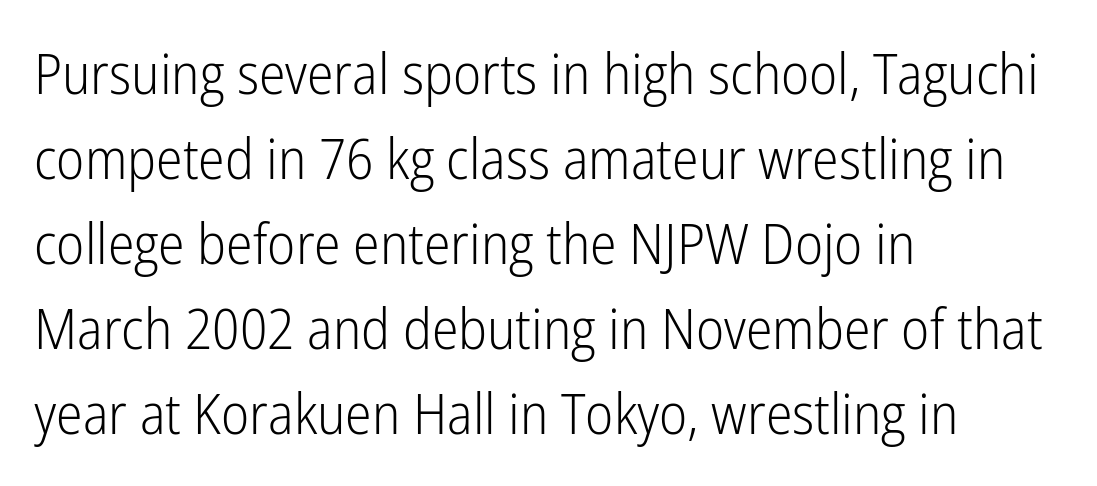
Q: Is the text bold? A: No.
Q: Is the text italic (slanted)? A: No, it is upright.
Q: Is the typeface a serif or a sans-serif typeface? A: Sans-serif.
Q: Is the text underlined? A: No.
Q: How is the paragraph aligned? A: Left-aligned.
Q: Is the spacing between letters normal or unusually wide? A: Normal.
Q: Is the spacing between lines tight, normal or loose? A: Normal.
Q: Width (condensed, normal, or wide)? A: Condensed.
Q: Stroke contrast? A: Low.
Q: x-height? A: Medium.
Q: Monospaced? A: No.
